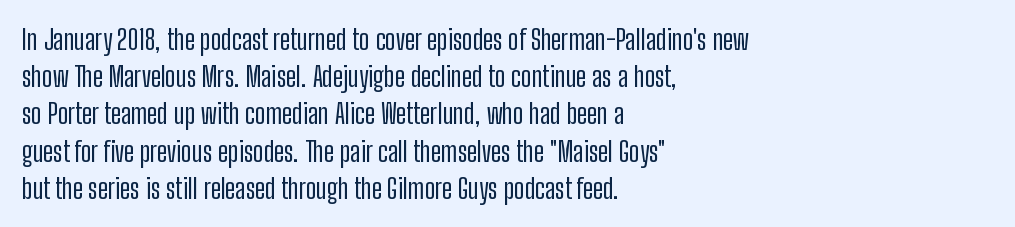
Q: Is the text italic (slanted)? A: No, it is upright.
Q: Is the typeface a serif or a sans-serif typeface? A: Sans-serif.
Q: Is the text underlined? A: No.
Q: How is the paragraph aligned? A: Left-aligned.
Q: Is the spacing between letters normal or unusually wide? A: Normal.
Q: Is the spacing between lines tight, normal or loose? A: Normal.
Q: Width (condensed, normal, or wide)? A: Condensed.
Q: Stroke contrast? A: Low.
Q: x-height? A: Medium.
Q: Monospaced? A: No.
